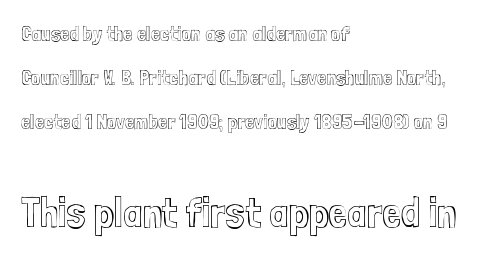
The image shows 42 px condensed type, upright; set left-aligned, loose line spacing (2.1x), normal letter spacing, not underlined; the second (bottom) block is 2.0x larger; a medium x-height.
